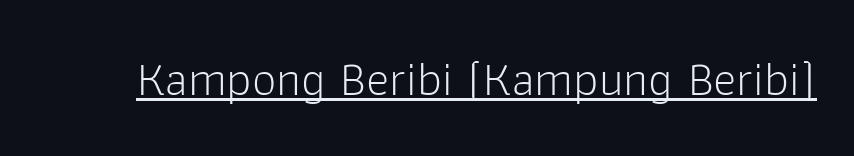
Q: Is the text bold? A: No.
Q: Is the text italic (slanted)? A: No, it is upright.
Q: Is the typeface a serif or a sans-serif typeface? A: Sans-serif.
Q: Is the text underlined? A: Yes.
Q: Is the spacing between letters normal or unusually wide? A: Normal.
Q: Width (condensed, normal, or wide)? A: Normal.
Q: Stroke contrast? A: Low.
Q: x-height? A: Medium.
Q: Monospaced? A: No.
